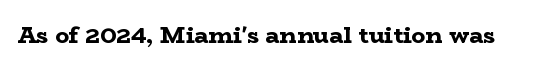
The image shows 23 px bold type, upright; set normal letter spacing, not underlined.
